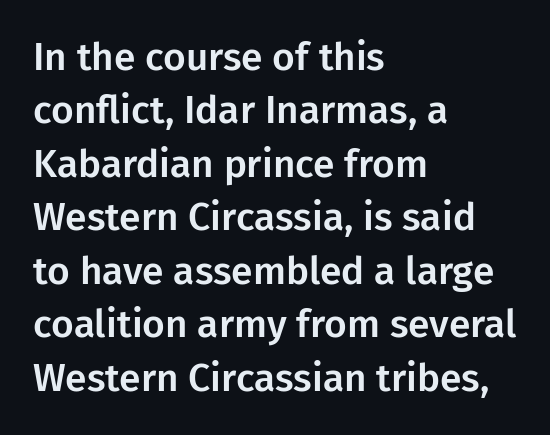
Rows of type keep a routine distance in the vertical direction. The paragraph has a hard left edge and a soft right edge. Classification — sans serif. Upright lettering throughout. Each letter keeps its own natural width here, so spacing adapts to shape.
